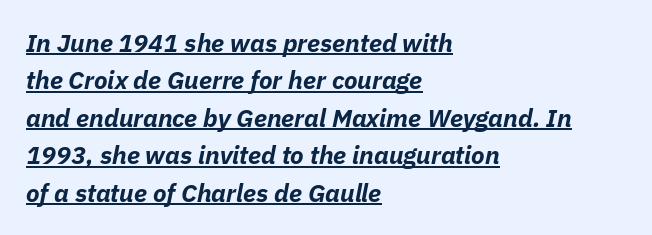
{"italic": "yes", "lean": "right", "slant_degrees": 11, "bold": "yes", "underline": "yes", "align": "left", "line_spacing": "normal", "line_spacing_ratio": 1.5, "letter_spacing": "normal", "letter_spacing_em": 0.0, "glyph_px": 25}
